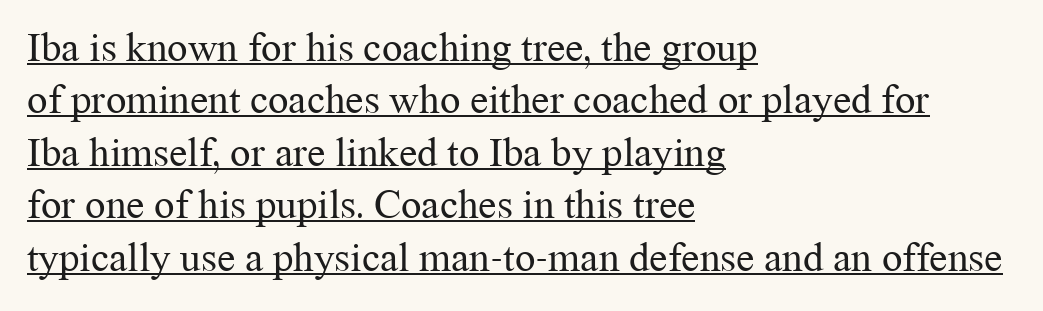
The image shows 41 px regular-weight serif type, upright; set left-aligned, normal line spacing (1.28x), normal letter spacing, underlined; medium stroke contrast and a medium x-height.
